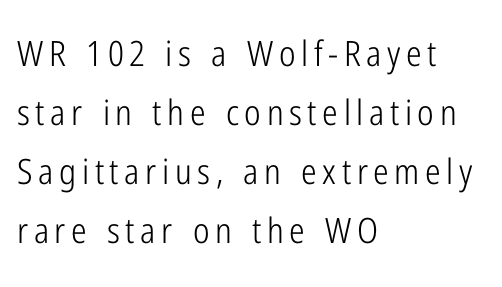
{"serif": "no", "italic": "no", "bold": "no", "weight": "light", "width": "condensed", "stroke_contrast": "low", "x_height": "medium", "monospaced": "no", "underline": "no", "align": "left", "line_spacing": "normal", "line_spacing_ratio": 1.69, "glyph_px": 35}
